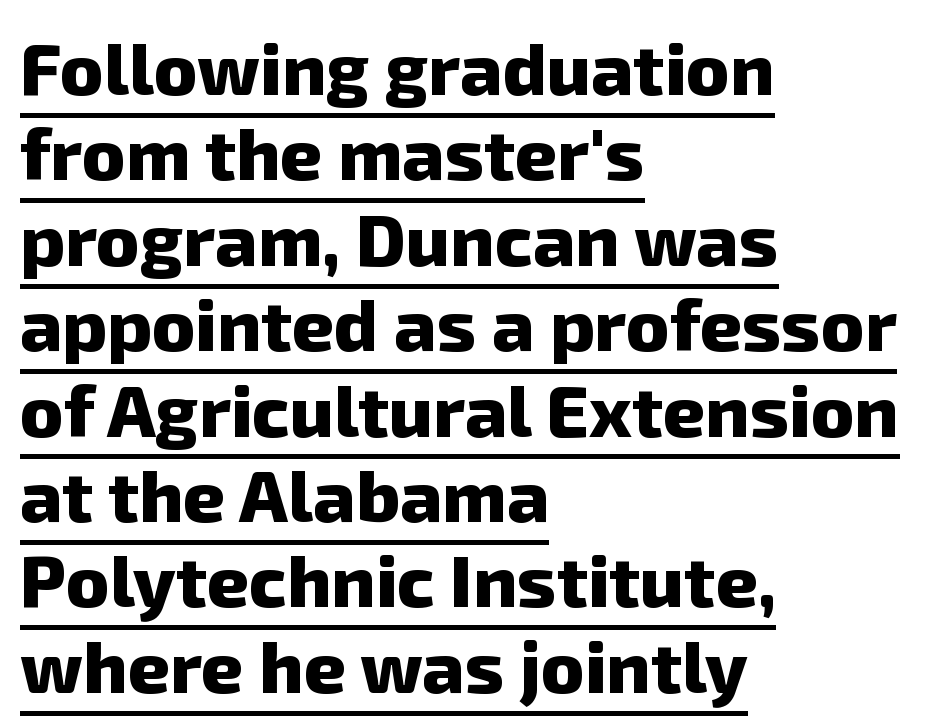
{"serif": "no", "bold": "yes", "weight": "heavy", "width": "normal", "stroke_contrast": "low", "x_height": "medium", "monospaced": "no", "underline": "yes", "align": "left", "line_spacing_ratio": 1.17, "letter_spacing": "normal", "letter_spacing_em": 0.0, "glyph_px": 73}
